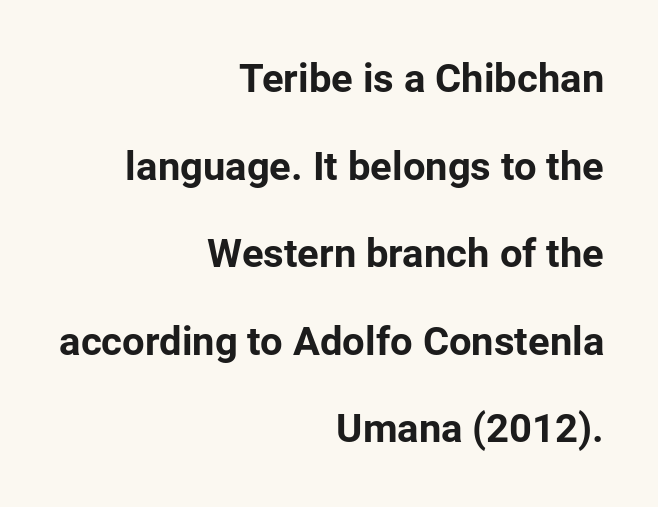
Serif or sans? Sans — the stroke terminals are bare. In terms of leading, this rendering errs on the spacious side. The face used here has the dense, thick strokes of a bold. Spacing verdict: proportional, widths tailored to each character. Do the letters lean? They stand straight.
